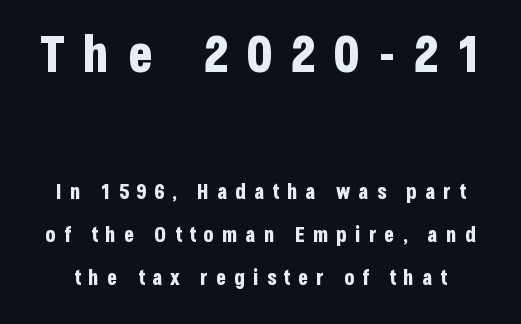
Q: Is the text bold? A: Yes.
Q: Is the text italic (slanted)? A: No, it is upright.
Q: Is the typeface a serif or a sans-serif typeface? A: Sans-serif.
Q: Is the text underlined? A: No.
Q: Is the spacing between letters normal or unusually wide? A: Unusually wide.
Q: Is the spacing between lines tight, normal or loose? A: Loose.
Q: Which block of text is set in a larger size, the first (top) or the second (bottom)? A: The first (top) one.
Q: Width (condensed, normal, or wide)? A: Condensed.
Q: Stroke contrast? A: Low.
Q: x-height? A: Large.
Q: Monospaced? A: No.
